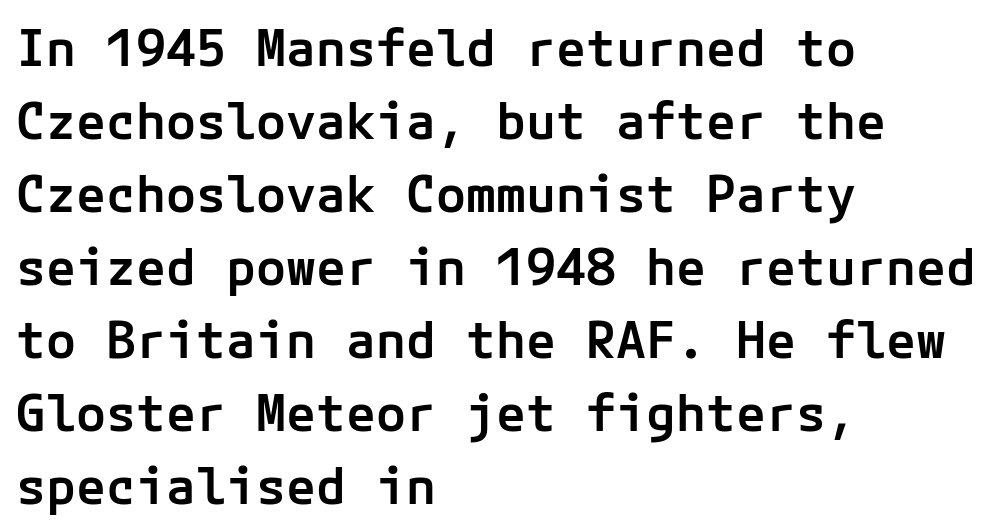
Glance below the letters and you will spot only blank space. This sample uses an upright cut, with every glyph sitting square on the baseline. Is this a sans? Yes — the strokes have no serifs. Is there much room between lines? A standard amount, neither cramped nor airy. The rendering keeps characters at their native spacing. Line starts are locked; line ends wander.
